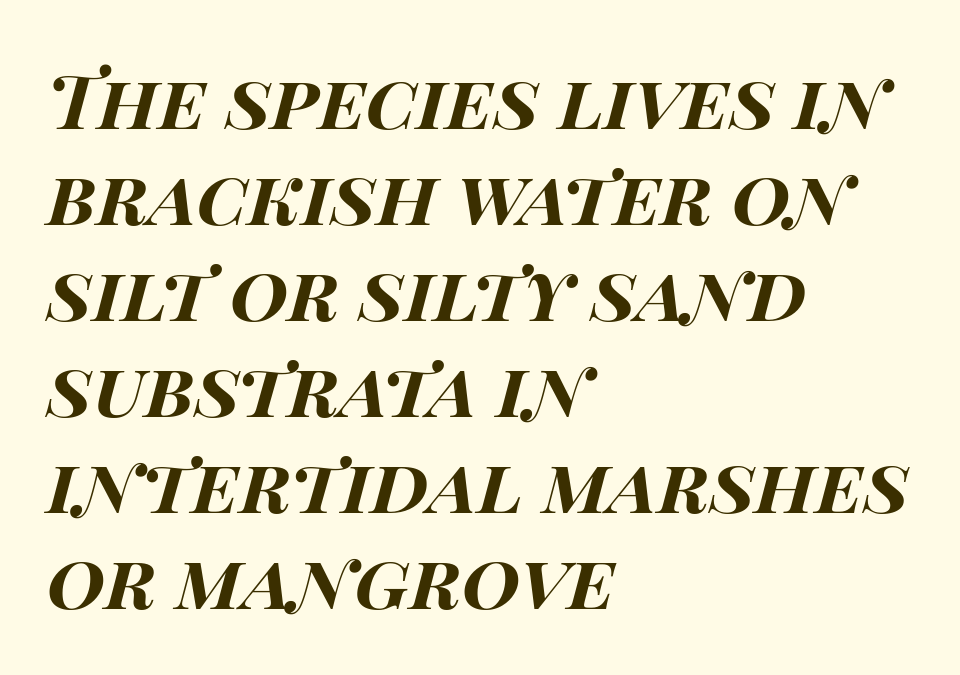
The image shows 75 px bold, wide type, italic (leaning right); set left-aligned, normal line spacing (1.28x), normal letter spacing, not underlined; high stroke contrast and a large x-height.
